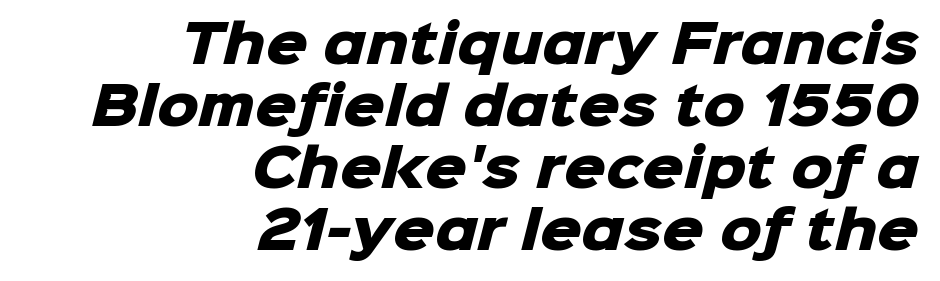
Q: Is the text bold? A: Yes.
Q: Is the typeface a serif or a sans-serif typeface? A: Sans-serif.
Q: Is the text underlined? A: No.
Q: How is the paragraph aligned? A: Right-aligned.
Q: Is the spacing between letters normal or unusually wide? A: Normal.
Q: Width (condensed, normal, or wide)? A: Normal.
Q: Stroke contrast? A: Low.
Q: x-height? A: Medium.
Q: Monospaced? A: No.
